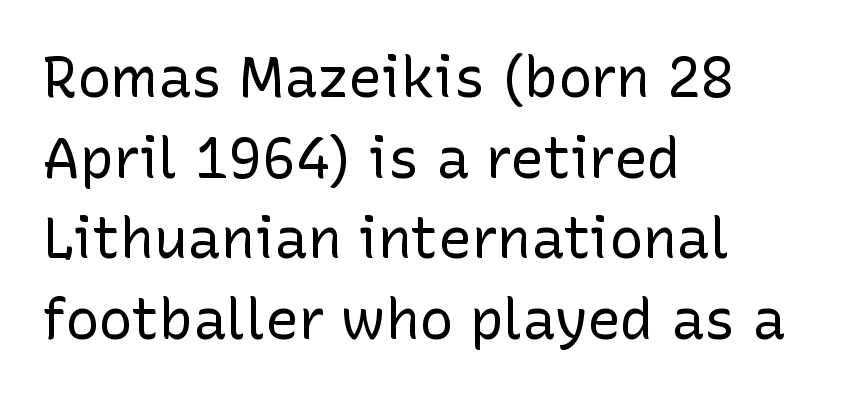
The type is set solid horizontally, with unmodified tracking. The typography opts for an upright posture over an oblique one. The typeface chosen for these lines omits serifs. The passage shown is typed in a proportional face where columns would drift. Weight: not bold — regular or lighter.
